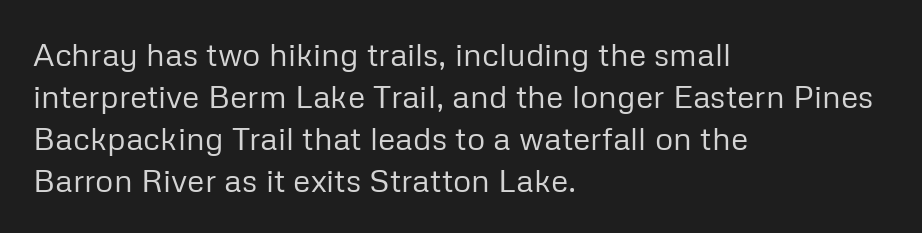
The image shows 32 px regular-weight sans-serif type, upright; set left-aligned, normal line spacing (1.31x), normal letter spacing, not underlined; low stroke contrast and a medium x-height.
